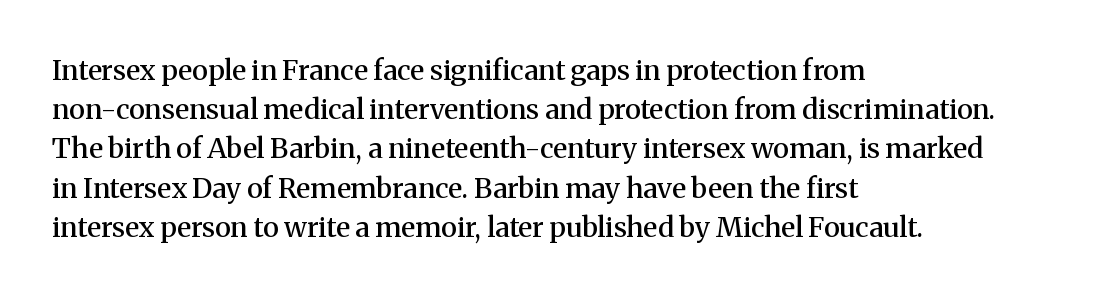
{"serif": "yes", "italic": "no", "bold": "semi", "weight": "semibold", "width": "normal", "stroke_contrast": "medium", "x_height": "medium", "monospaced": "no", "underline": "no", "align": "left", "line_spacing": "normal", "line_spacing_ratio": 1.4, "letter_spacing": "normal", "letter_spacing_em": 0.0, "glyph_px": 28}
